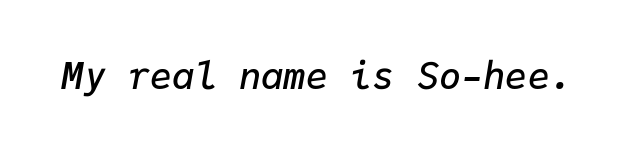
This rendering features lettering with no underline. Is this a fixed-width face? Yes — each glyph sits in an identical cell. The tracking reads as untouched default to a designer's eye. You can tell it's italic because the verticals aren't actually vertical. Every letter is mildly thick-stroked: semibold rather than bold.
